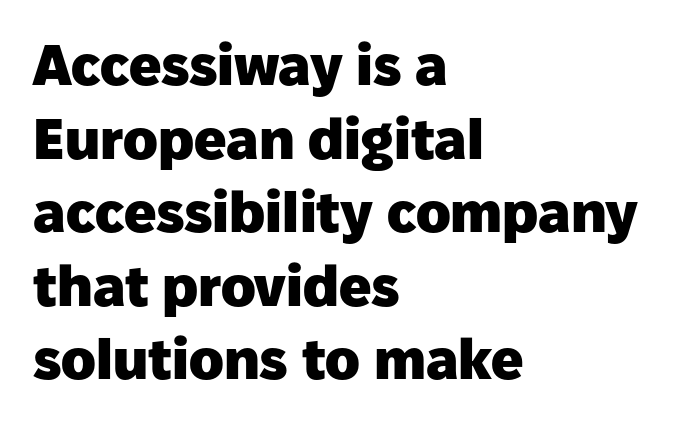
{"serif": "no", "italic": "no", "bold": "yes", "weight": "heavy", "width": "normal", "stroke_contrast": "low", "x_height": "medium", "monospaced": "no", "underline": "no", "align": "left", "line_spacing": "normal", "line_spacing_ratio": 1.29, "letter_spacing": "normal", "letter_spacing_em": 0.0, "glyph_px": 57}
